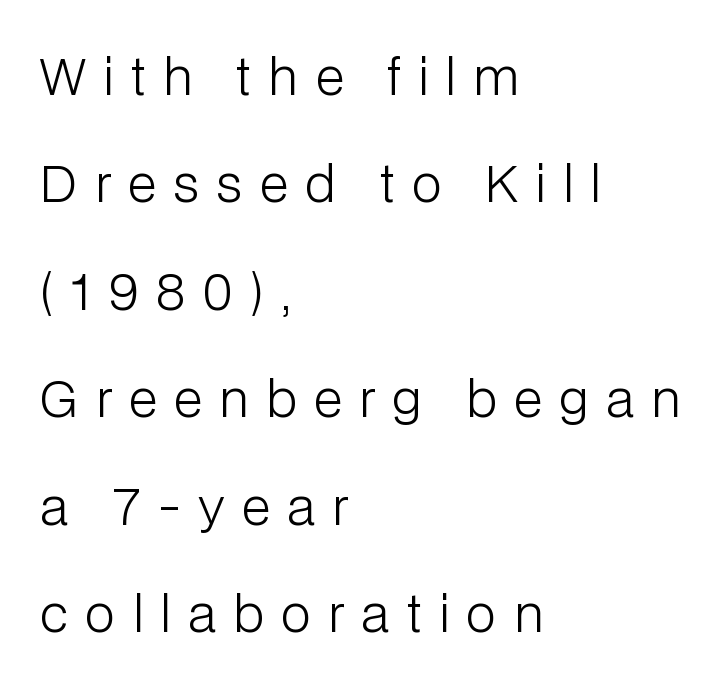
Q: Is the text bold? A: No.
Q: Is the text italic (slanted)? A: No, it is upright.
Q: Is the typeface a serif or a sans-serif typeface? A: Sans-serif.
Q: Is the text underlined? A: No.
Q: How is the paragraph aligned? A: Left-aligned.
Q: Is the spacing between letters normal or unusually wide? A: Unusually wide.
Q: Is the spacing between lines tight, normal or loose? A: Loose.
Q: Width (condensed, normal, or wide)? A: Normal.
Q: Stroke contrast? A: Low.
Q: x-height? A: Medium.
Q: Monospaced? A: No.
